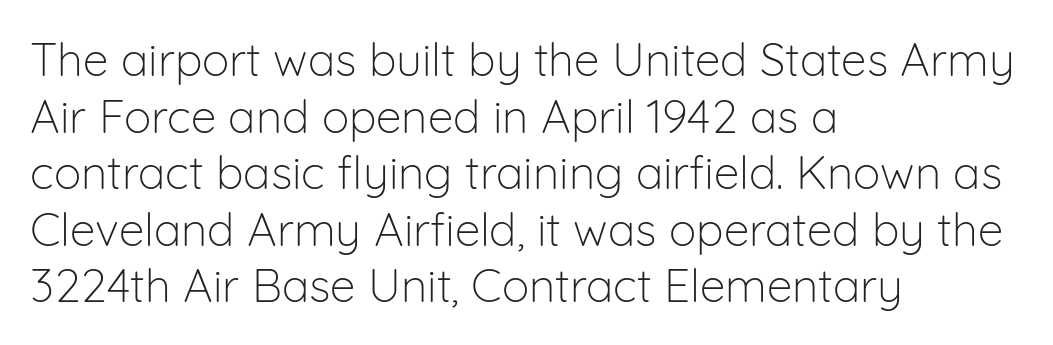
{"serif": "no", "italic": "no", "bold": "no", "weight": "light", "width": "normal", "stroke_contrast": "low", "x_height": "medium", "monospaced": "no", "underline": "no", "align": "left", "line_spacing_ratio": 1.23, "letter_spacing": "normal", "letter_spacing_em": 0.0, "glyph_px": 46}
